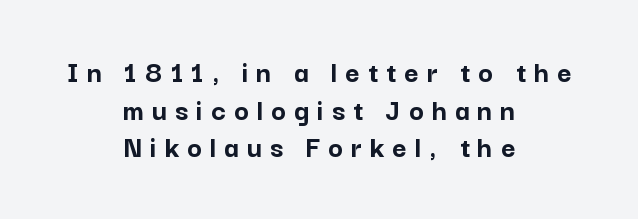
Note: no serifs on the glyphs. Each word looks stretched out because of the extra space between its letters. Style check: upright. Is the type bold? Yes — the strokes are clearly thick and heavy.
